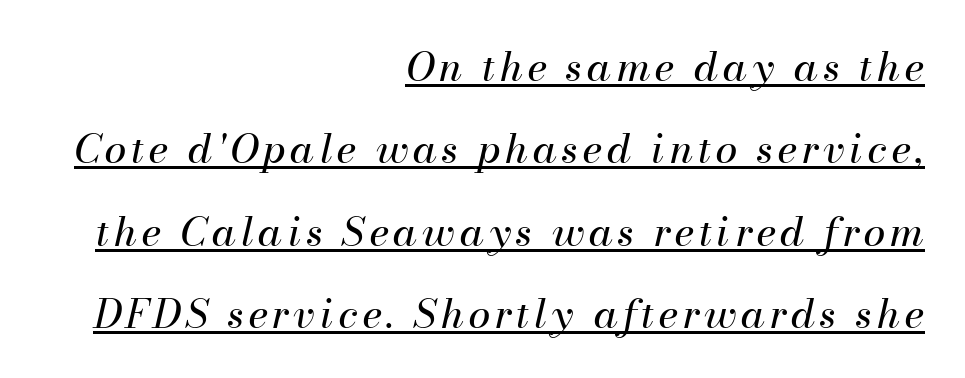
{"italic": "yes", "lean": "right", "slant_degrees": 13, "bold": "no", "weight": "regular", "width": "normal", "stroke_contrast": "medium", "x_height": "small", "monospaced": "no", "underline": "yes", "align": "right", "line_spacing": "loose", "line_spacing_ratio": 2.06, "glyph_px": 40}
